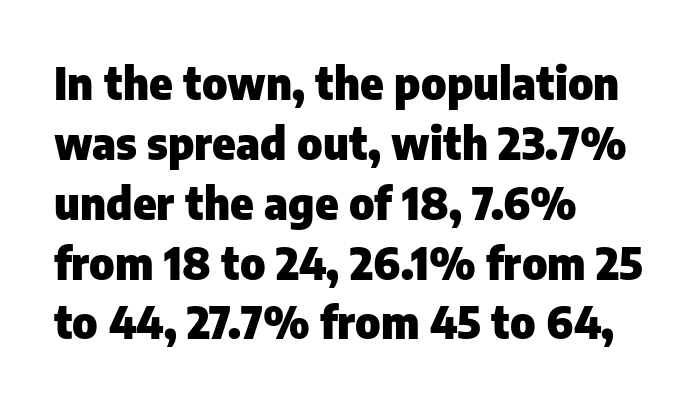
The image shows 44 px heavy sans-serif type, upright; set left-aligned, normal line spacing (1.36x), normal letter spacing, not underlined; low stroke contrast and a medium x-height.
